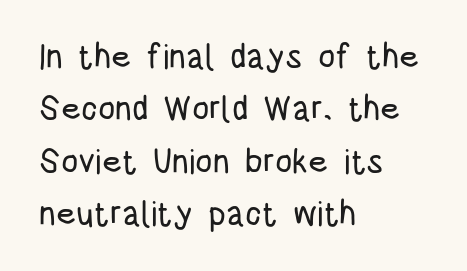
{"serif": "no", "italic": "no", "width": "condensed", "stroke_contrast": "low", "x_height": "large", "monospaced": "no", "underline": "no", "align": "left", "line_spacing": "normal", "line_spacing_ratio": 1.54, "letter_spacing": "normal", "letter_spacing_em": 0.0, "glyph_px": 34}
